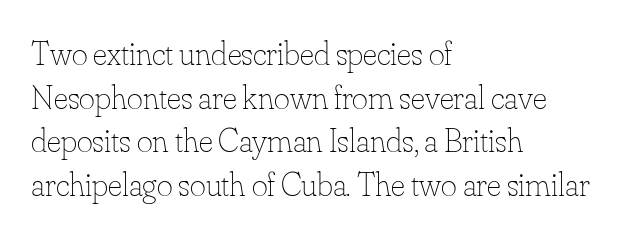
Q: Is the text bold? A: No.
Q: Is the text italic (slanted)? A: No, it is upright.
Q: Is the text underlined? A: No.
Q: How is the paragraph aligned? A: Left-aligned.
Q: Is the spacing between letters normal or unusually wide? A: Normal.
Q: Is the spacing between lines tight, normal or loose? A: Normal.
Q: Width (condensed, normal, or wide)? A: Normal.
Q: Stroke contrast? A: Low.
Q: x-height? A: Small.
Q: Monospaced? A: No.
